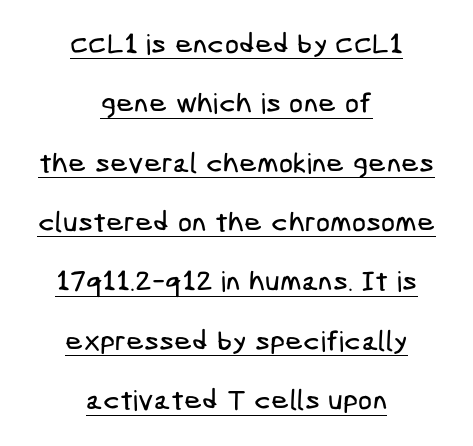
The image shows 28 px condensed sans-serif type; set centered, loose line spacing (2.12x), normal letter spacing, underlined; low stroke contrast and a medium x-height.
